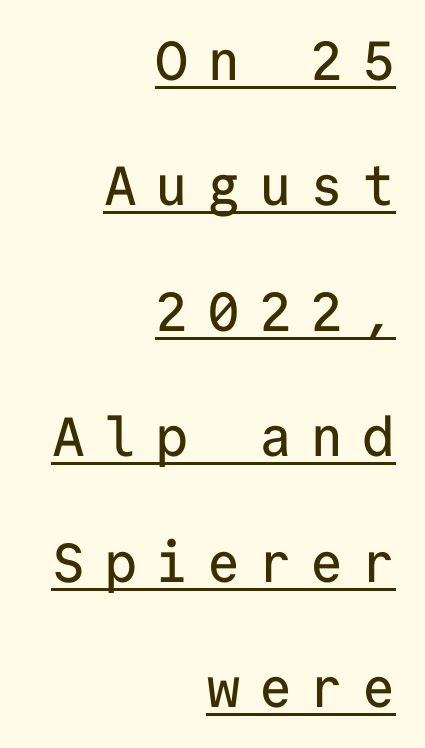
Q: Is the text italic (slanted)? A: No, it is upright.
Q: Is the typeface a serif or a sans-serif typeface? A: Sans-serif.
Q: Is the text underlined? A: Yes.
Q: How is the paragraph aligned? A: Right-aligned.
Q: Is the spacing between letters normal or unusually wide? A: Unusually wide.
Q: Is the spacing between lines tight, normal or loose? A: Loose.
Q: Width (condensed, normal, or wide)? A: Normal.
Q: Stroke contrast? A: Low.
Q: x-height? A: Medium.
Q: Monospaced? A: Yes.
